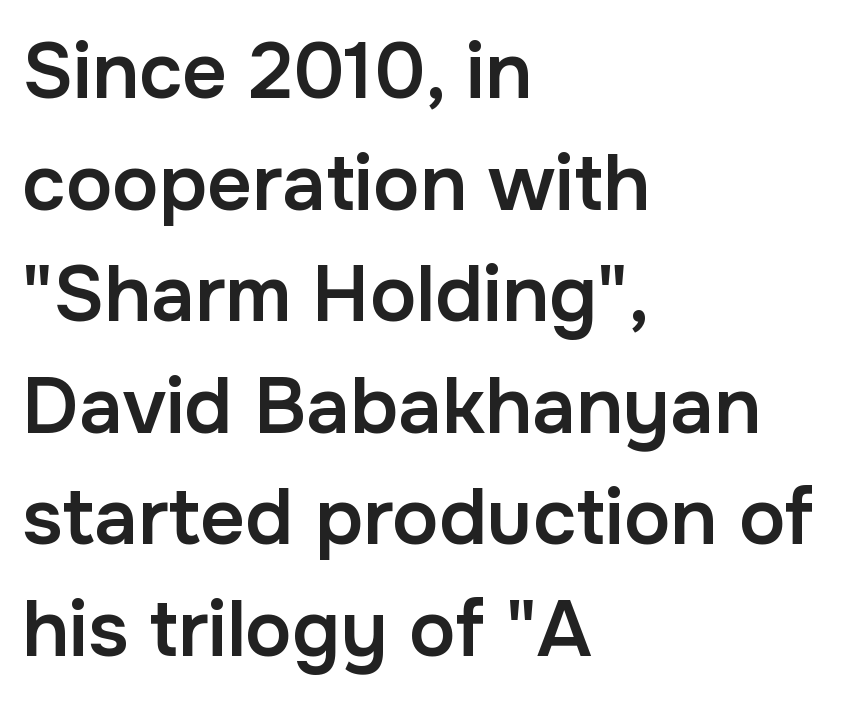
Q: Is the text bold? A: Semi-bold.
Q: Is the text italic (slanted)? A: No, it is upright.
Q: Is the typeface a serif or a sans-serif typeface? A: Sans-serif.
Q: Is the text underlined? A: No.
Q: How is the paragraph aligned? A: Left-aligned.
Q: Is the spacing between letters normal or unusually wide? A: Normal.
Q: Is the spacing between lines tight, normal or loose? A: Normal.
Q: Width (condensed, normal, or wide)? A: Normal.
Q: Stroke contrast? A: Low.
Q: x-height? A: Medium.
Q: Monospaced? A: No.
